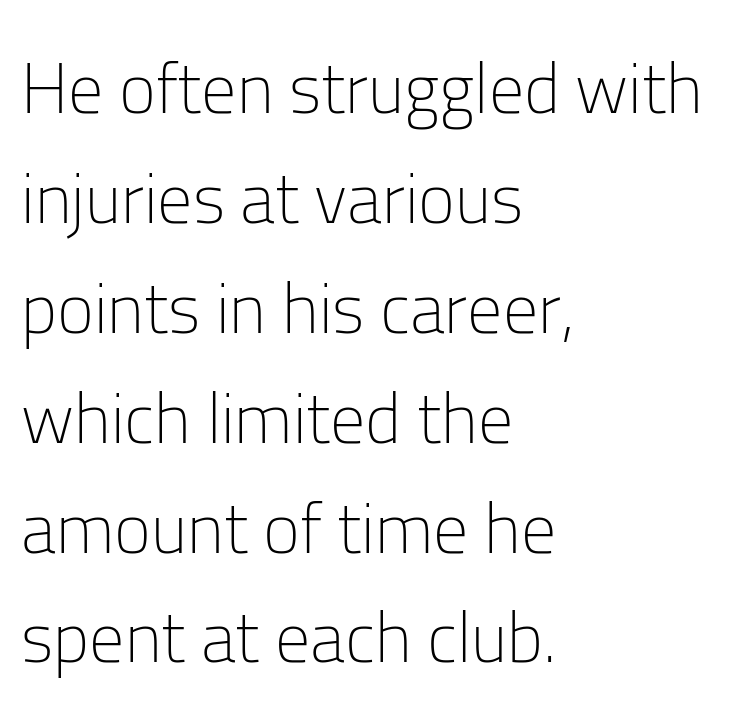
Q: Is the text bold? A: No.
Q: Is the text italic (slanted)? A: No, it is upright.
Q: Is the typeface a serif or a sans-serif typeface? A: Sans-serif.
Q: Is the text underlined? A: No.
Q: How is the paragraph aligned? A: Left-aligned.
Q: Is the spacing between letters normal or unusually wide? A: Normal.
Q: Is the spacing between lines tight, normal or loose? A: Normal.
Q: Width (condensed, normal, or wide)? A: Normal.
Q: Stroke contrast? A: Low.
Q: x-height? A: Medium.
Q: Monospaced? A: No.
